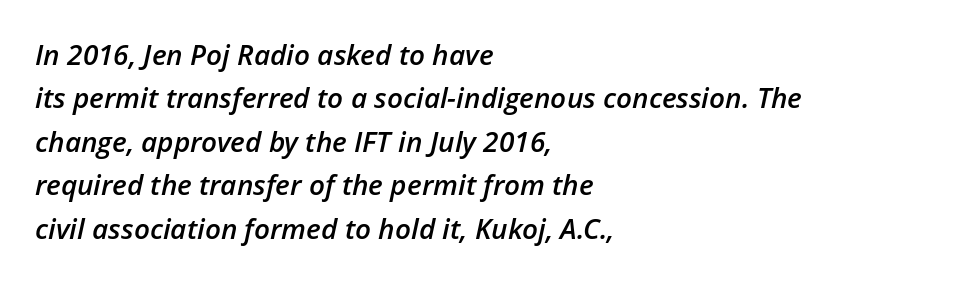
Q: Is the text bold? A: Semi-bold.
Q: Is the text italic (slanted)? A: Yes, it leans right by about 12 degrees.
Q: Is the text underlined? A: No.
Q: How is the paragraph aligned? A: Left-aligned.
Q: Is the spacing between letters normal or unusually wide? A: Normal.
Q: Is the spacing between lines tight, normal or loose? A: Normal.
Q: Width (condensed, normal, or wide)? A: Normal.
Q: Stroke contrast? A: Low.
Q: x-height? A: Medium.
Q: Monospaced? A: No.
